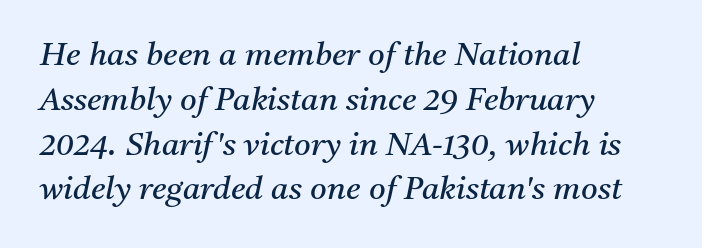
If you drew a ruler down the left edge, every line would touch it. The characters display serif detailing at their extremities. Slant detected: the letters are inclined. A typesetter would call this proportional, since set widths differ per character. The words here are not underlined.
